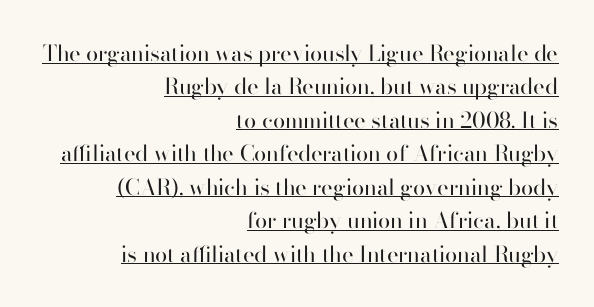
{"italic": "no", "bold": "no", "underline": "yes", "align": "right", "line_spacing": "normal", "line_spacing_ratio": 1.52, "letter_spacing": "normal", "letter_spacing_em": 0.0, "glyph_px": 22}
